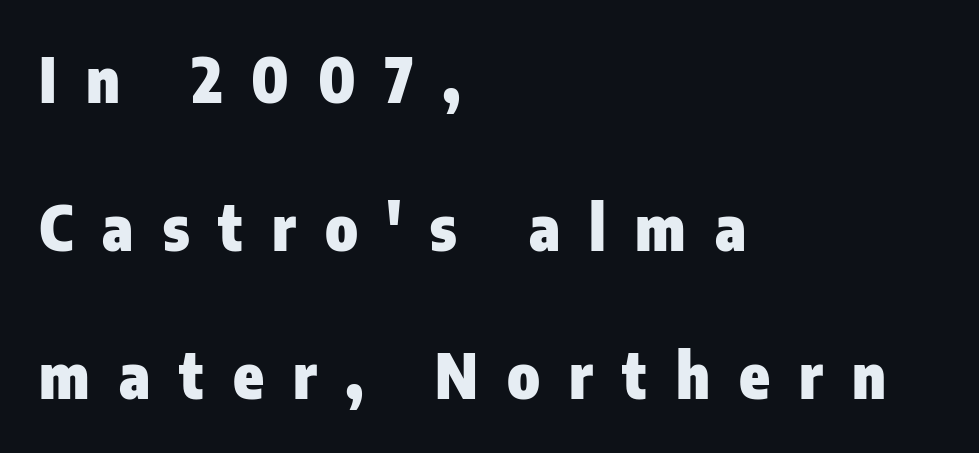
{"serif": "no", "italic": "no", "bold": "yes", "weight": "heavy", "width": "condensed", "stroke_contrast": "low", "x_height": "medium", "monospaced": "no", "underline": "no", "align": "left", "line_spacing": "loose", "line_spacing_ratio": 2.39, "letter_spacing": "wide", "letter_spacing_em": 0.47, "glyph_px": 62}
